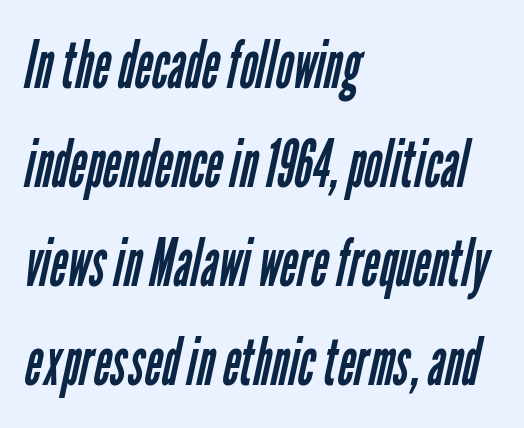
The image shows 67 px regular-weight, condensed sans-serif type; set left-aligned, normal line spacing (1.48x), normal letter spacing, not underlined; low stroke contrast and a medium x-height.
